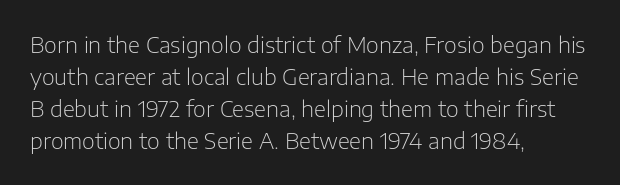
The image shows 22 px text type, upright; set left-aligned, normal line spacing (1.46x), normal letter spacing, not underlined.
